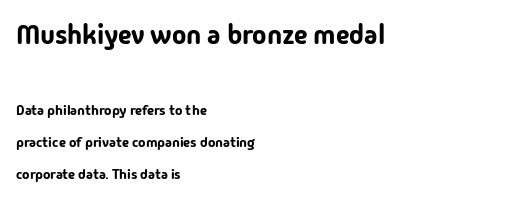
The image shows 27 px text type, upright; set left-aligned, loose line spacing (2.3x), normal letter spacing, not underlined; the first (top) block is 1.93x larger.
